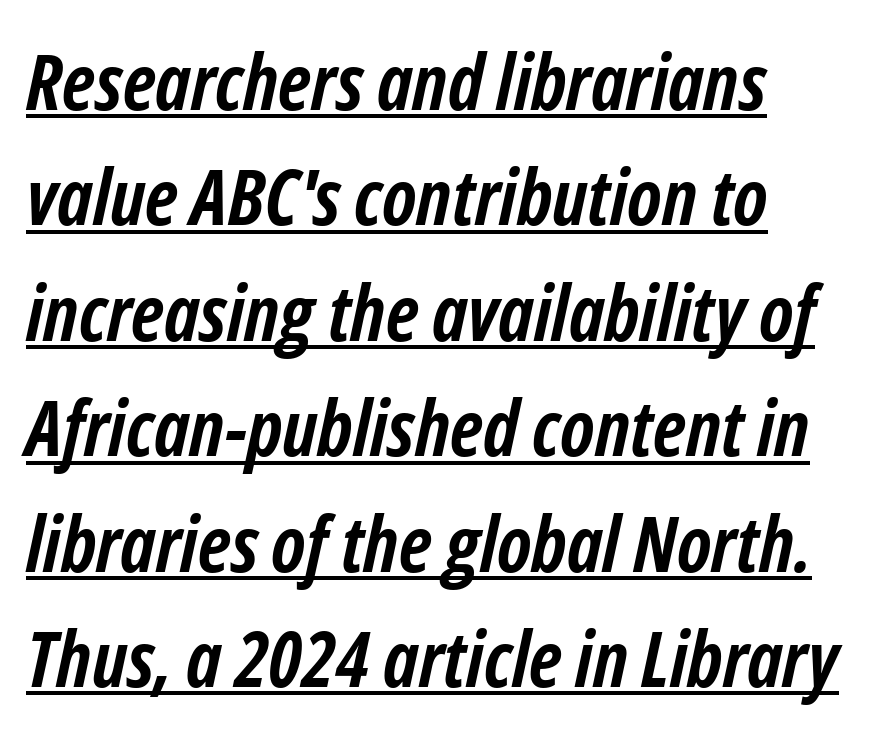
Horizontally, the lines are justified to the leading edge only. The face used here is rendered with its standard letterfit. This is underlined copy, the kind a proofreader might mark for attention. Interline gaps are of average width in this sample.
